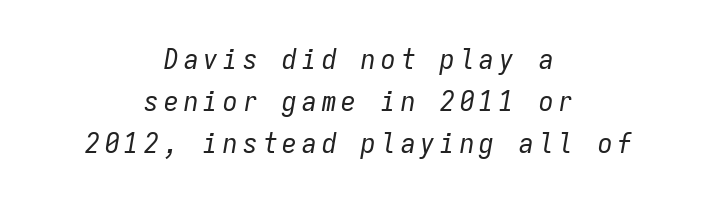
Stroke thickness stays within the range of a standard reading face or lighter. The glyphs look as if they've been sheared to an angle. The strip under each line holds only bare page. The passage shown stacks its lines at a standard gap. These lines stack symmetrically, like a column narrowing and widening about its center. The rendering uses typewriter-style spacing with identical character cells.
